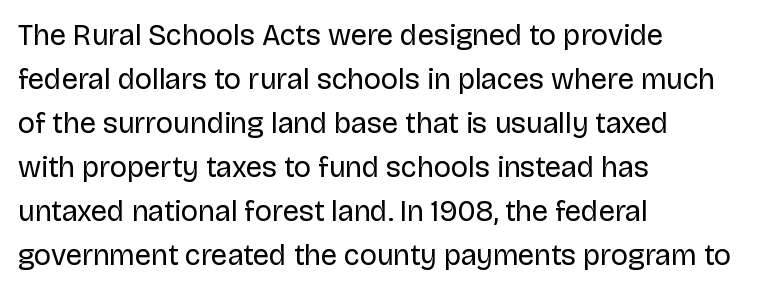
{"serif": "no", "italic": "no", "bold": "no", "weight": "regular", "width": "normal", "stroke_contrast": "low", "x_height": "large", "monospaced": "no", "underline": "no", "align": "left", "line_spacing": "normal", "line_spacing_ratio": 1.52, "letter_spacing": "normal", "letter_spacing_em": 0.0, "glyph_px": 29}
